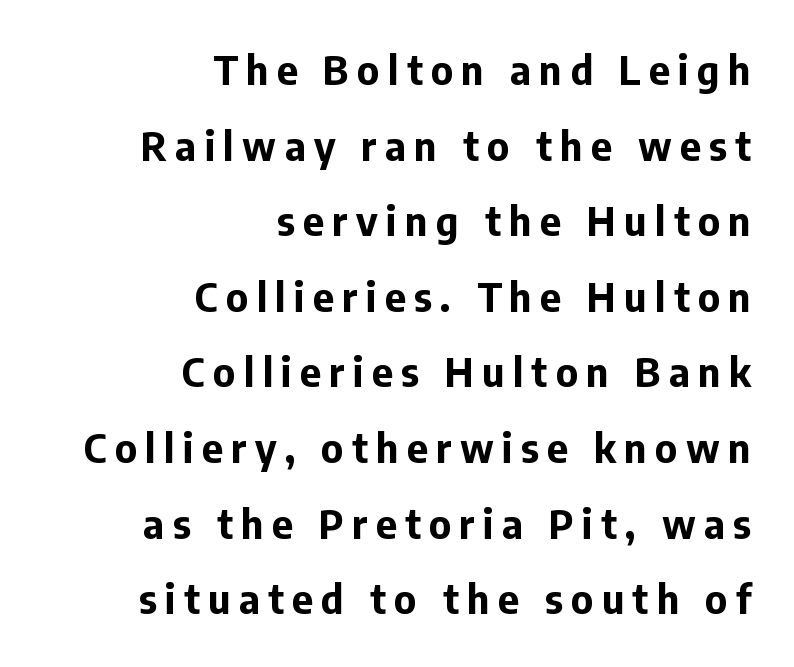
Q: Is the text bold? A: Yes.
Q: Is the text italic (slanted)? A: No, it is upright.
Q: Is the typeface a serif or a sans-serif typeface? A: Sans-serif.
Q: Is the text underlined? A: No.
Q: How is the paragraph aligned? A: Right-aligned.
Q: Is the spacing between letters normal or unusually wide? A: Unusually wide.
Q: Width (condensed, normal, or wide)? A: Normal.
Q: Stroke contrast? A: Low.
Q: x-height? A: Medium.
Q: Monospaced? A: No.
